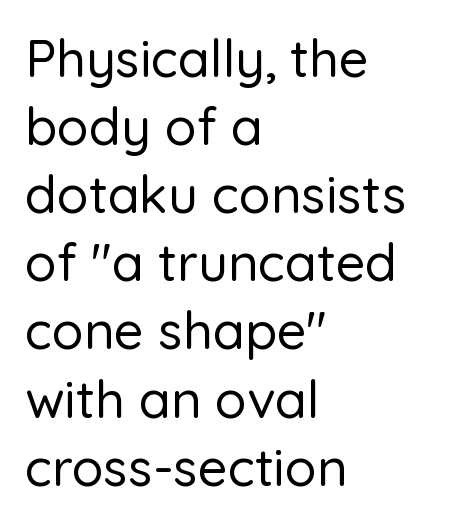
{"serif": "no", "italic": "no", "width": "normal", "stroke_contrast": "low", "x_height": "medium", "monospaced": "no", "underline": "no", "align": "left", "line_spacing": "normal", "line_spacing_ratio": 1.31, "letter_spacing": "normal", "letter_spacing_em": 0.0, "glyph_px": 52}
